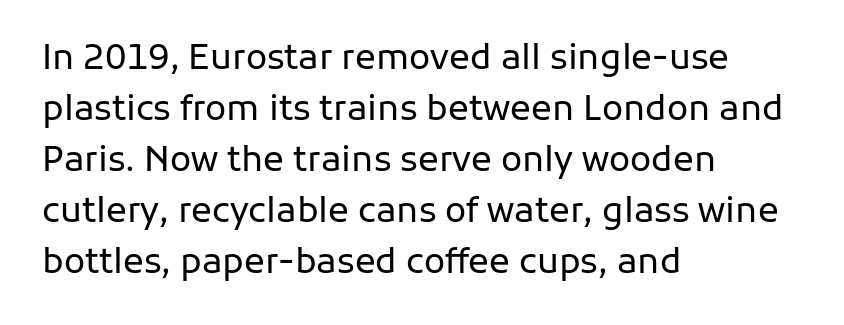
Q: Is the text bold? A: No.
Q: Is the text italic (slanted)? A: No, it is upright.
Q: Is the typeface a serif or a sans-serif typeface? A: Sans-serif.
Q: Is the text underlined? A: No.
Q: How is the paragraph aligned? A: Left-aligned.
Q: Is the spacing between letters normal or unusually wide? A: Normal.
Q: Is the spacing between lines tight, normal or loose? A: Normal.
Q: Width (condensed, normal, or wide)? A: Normal.
Q: Stroke contrast? A: Low.
Q: x-height? A: Medium.
Q: Monospaced? A: No.
